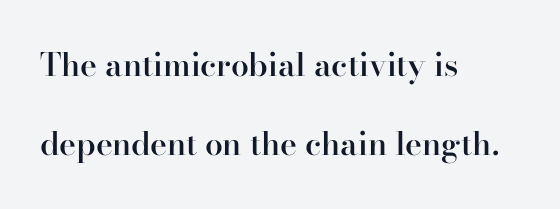
Quick note: not italic, upright. Heft: intermediate — a semibold. I'd call this a serif setting — the letters wear small feet. Underlining? Definitely not there. Leading: increased.
